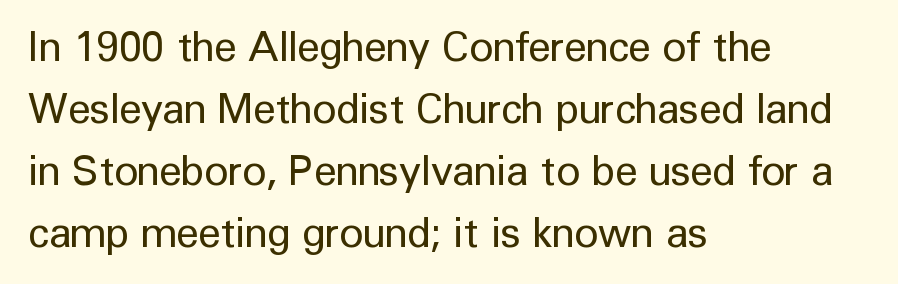
Characters follow at the spacing the type designer built in. What's the leading like? Ordinary, nothing unusual. Descenders hang freely into open space. Each letter's strokes conclude bluntly, with no projecting serifs. The compositor pushed each line to the left boundary. Character widths vary here, with narrow letters taking less room than wide ones.
